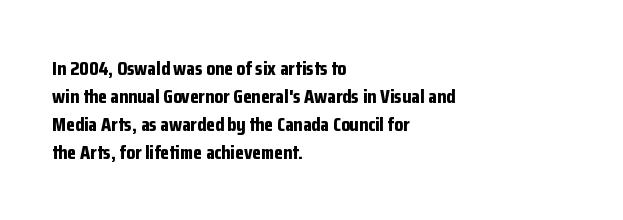
Q: Is the text bold? A: Yes.
Q: Is the text italic (slanted)? A: No, it is upright.
Q: Is the text underlined? A: No.
Q: How is the paragraph aligned? A: Left-aligned.
Q: Is the spacing between letters normal or unusually wide? A: Normal.
Q: Is the spacing between lines tight, normal or loose? A: Normal.
